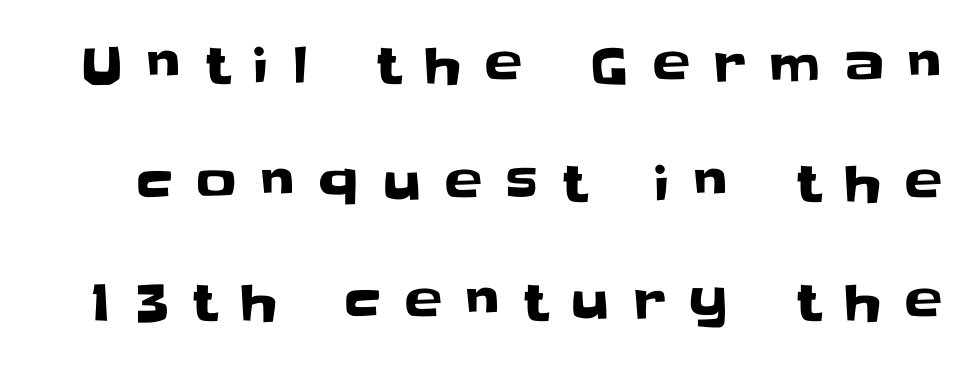
The letters carry no serifs — their stems end cleanly without finishing strokes. Is the letter spacing exaggerated? Yes — the characters are pushed far apart. These lines stand farther apart than default settings would place them. Varying glyph widths throughout — classic text-font behaviour. The type sits square on the baseline with zero lean.
